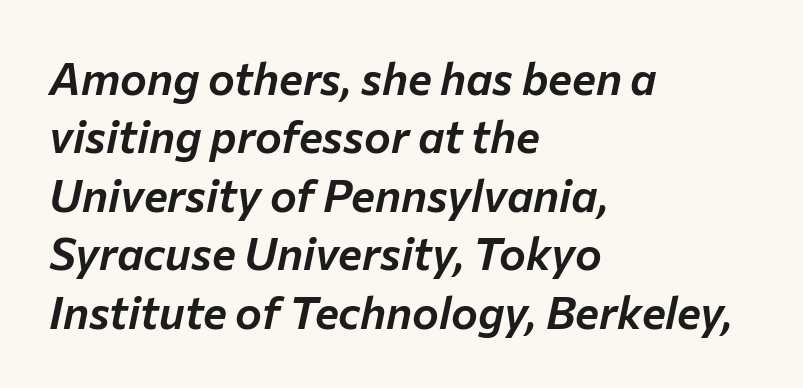
{"italic": "yes", "lean": "right", "slant_degrees": 12, "width": "normal", "stroke_contrast": "low", "x_height": "medium", "monospaced": "no", "underline": "no", "align": "left", "line_spacing": "normal", "line_spacing_ratio": 1.3, "letter_spacing": "normal", "letter_spacing_em": 0.0, "glyph_px": 45}
